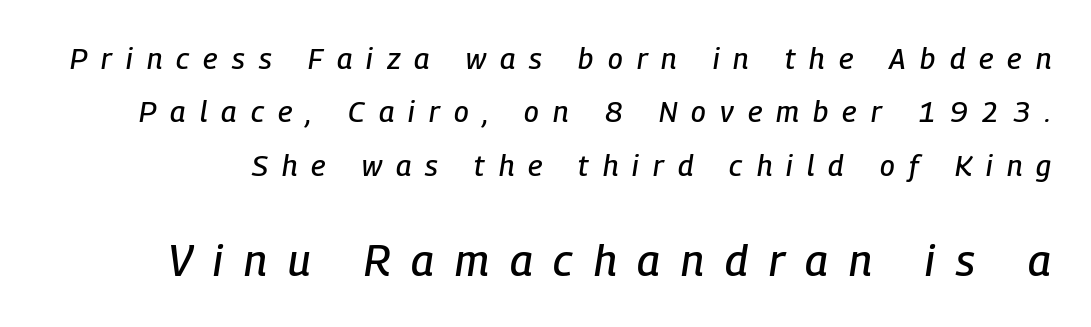
Character widths vary here, with narrow letters taking less room than wide ones. Here the glyphs are tracked loosely, breaking word shapes into spaced letters. The lettering tilts uniformly, giving the passage an italic look. Quick note: underline off. Character size in the trailing block exceeds that of the leading block.
